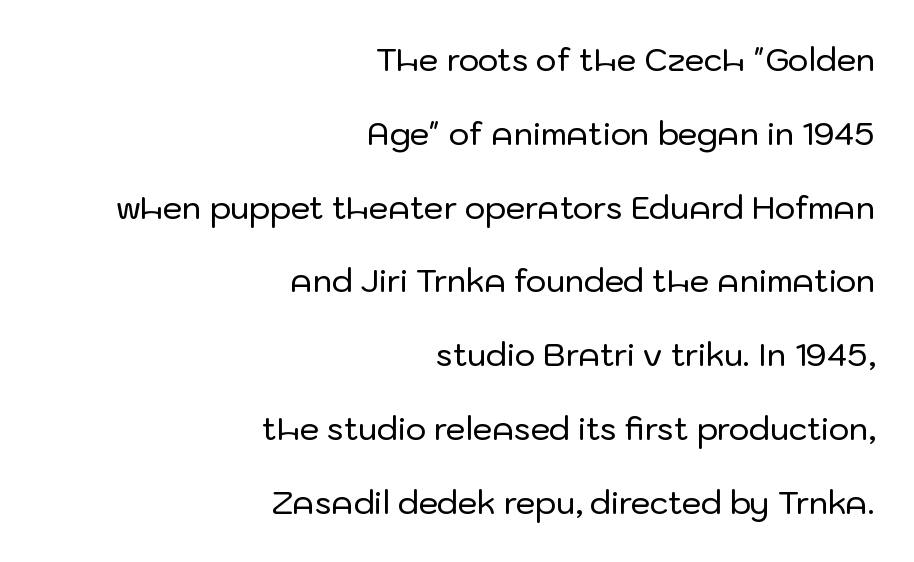
The image shows 31 px sans-serif type, upright; set right-aligned, loose line spacing (2.38x), normal letter spacing, not underlined; low stroke contrast and a medium x-height.
